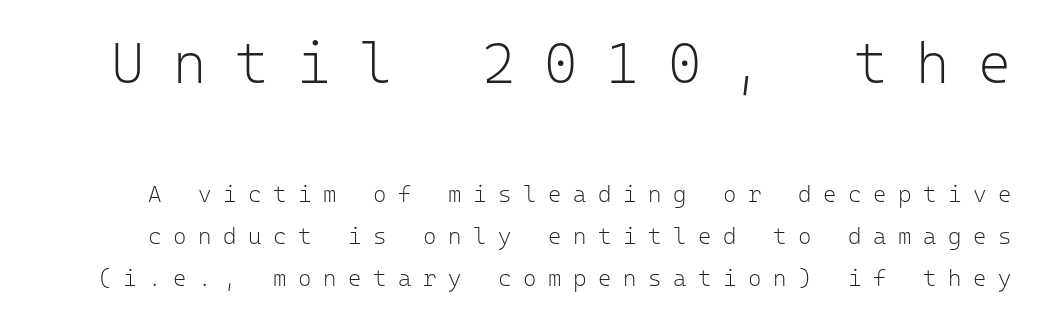
The image shows 57 px light sans-serif type, upright, monospaced; set line spacing 1.83x, unusually wide letter spacing (+0.5 em), not underlined; the first (top) block is 2.48x larger; low stroke contrast and a medium x-height.
